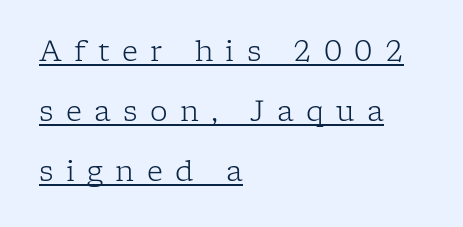
The lines are spread far apart with generous leading. Small tapered or slab feet sit at the stroke ends, so this counts as serif. Characters remain perfectly vertical along every line. Glyph-to-glyph distance is far greater than everyday printed text. These lines stack with their left ends in a neat column. The letters look calm and open, with moderate or lighter stems.
